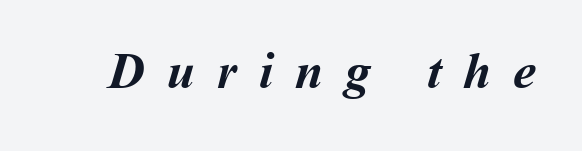
{"bold": "yes", "weight": "semibold", "width": "normal", "stroke_contrast": "medium", "x_height": "medium", "monospaced": "no", "underline": "no", "letter_spacing": "wide", "letter_spacing_em": 0.43, "glyph_px": 51}
